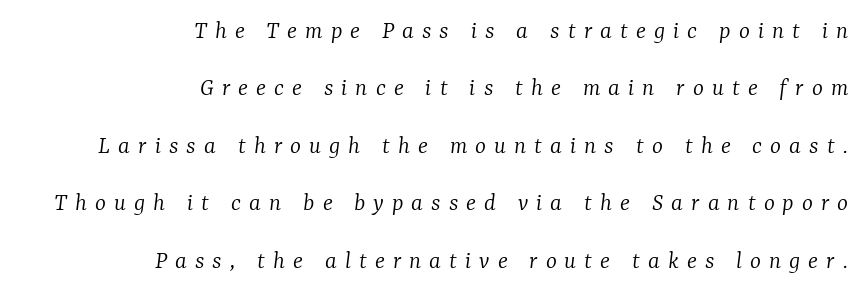
The image shows 26 px text type, italic (leaning right); set right-aligned, loose line spacing (2.21x), unusually wide letter spacing (+0.31 em), not underlined.
